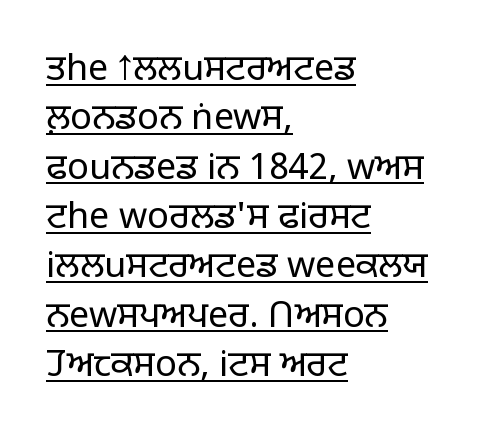
{"serif": "no", "italic": "no", "bold": "no", "weight": "light", "width": "normal", "stroke_contrast": "low", "x_height": "large", "monospaced": "no", "underline": "yes", "align": "left", "line_spacing": "normal", "line_spacing_ratio": 1.37, "letter_spacing": "normal", "letter_spacing_em": 0.0, "glyph_px": 36}
